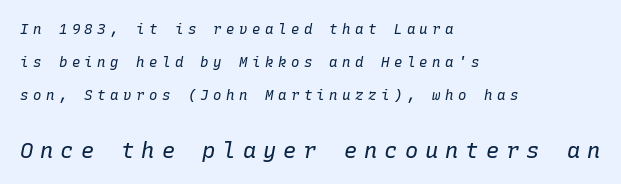
The image shows 22 px text type, italic (leaning right); set left-aligned, loose line spacing (2.36x), unusually wide letter spacing (+0.32 em), not underlined; the second (bottom) block is 1.57x larger.
